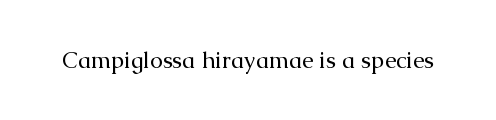
The type is set solid horizontally, with unmodified tracking. Words float on clear page, feet unadorned. A quiet, ordinary-to-light weight characterises the typeface. The type sits square on the baseline with zero lean.
